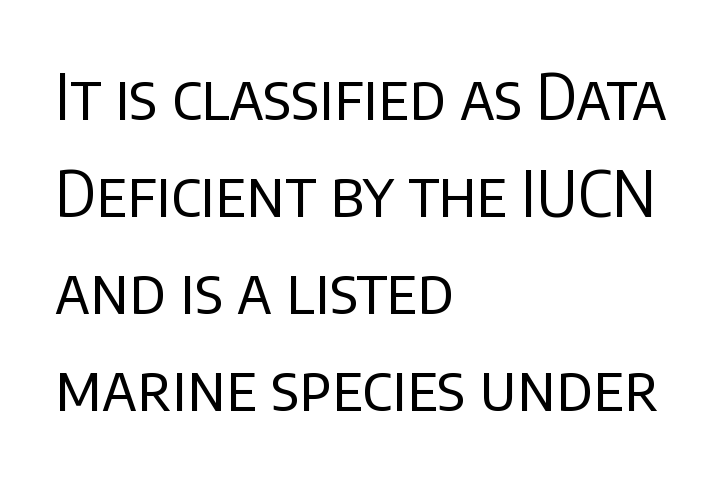
The image shows 63 px regular-weight sans-serif type, upright; set left-aligned, normal line spacing (1.54x), normal letter spacing, not underlined; low stroke contrast and a large x-height.
